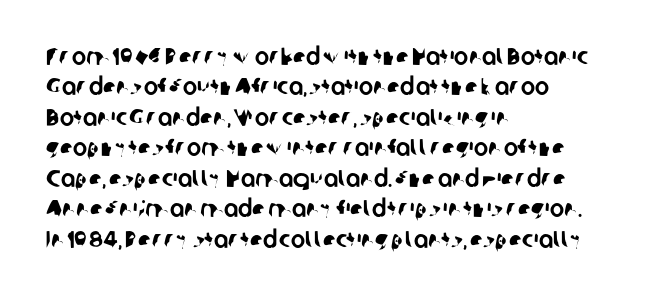
Quick note: underline off. Is the block centered? No — it sits flush against the left margin. There is no visible air inserted between adjacent glyphs. The rendering uses a moderate line-height, typical for paragraphs.
